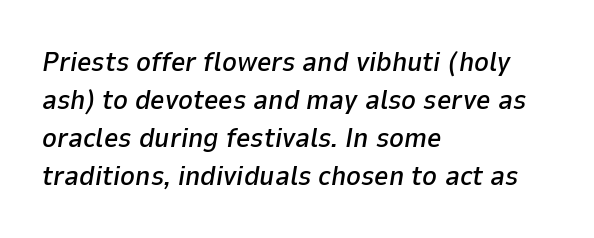
{"italic": "yes", "lean": "right", "slant_degrees": 9, "width": "normal", "stroke_contrast": "low", "x_height": "medium", "monospaced": "no", "underline": "no", "align": "left", "line_spacing": "normal", "line_spacing_ratio": 1.36, "letter_spacing": "normal", "letter_spacing_em": 0.0, "glyph_px": 28}
